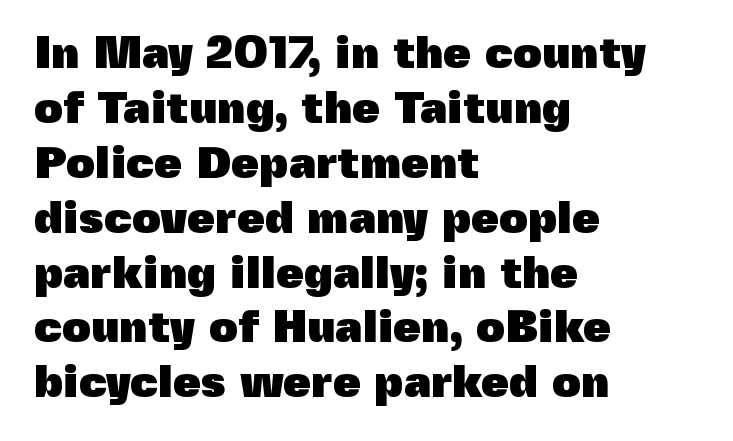
{"serif": "no", "italic": "no", "bold": "yes", "weight": "heavy", "width": "normal", "x_height": "medium", "monospaced": "no", "underline": "no", "align": "left", "line_spacing_ratio": 1.22, "letter_spacing": "normal", "letter_spacing_em": 0.0, "glyph_px": 45}
